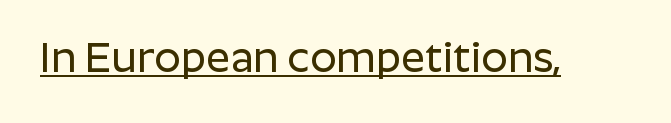
Q: Is the text italic (slanted)? A: No, it is upright.
Q: Is the typeface a serif or a sans-serif typeface? A: Sans-serif.
Q: Is the text underlined? A: Yes.
Q: Is the spacing between letters normal or unusually wide? A: Normal.
Q: Width (condensed, normal, or wide)? A: Normal.
Q: Stroke contrast? A: Low.
Q: x-height? A: Medium.
Q: Monospaced? A: No.
